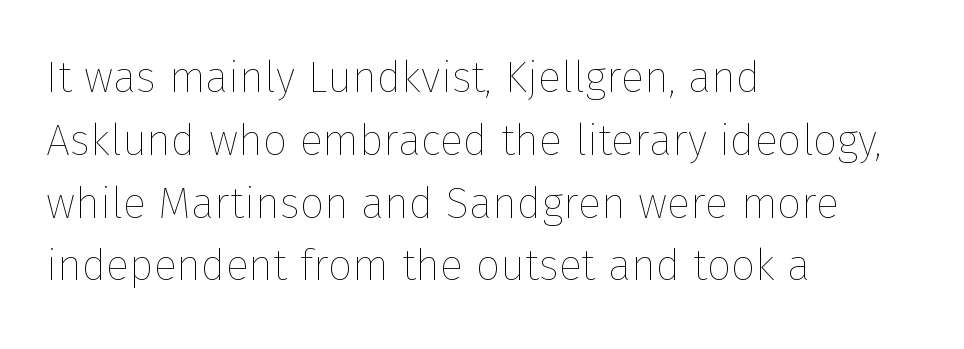
The image shows 43 px thin type, upright; set left-aligned, normal line spacing (1.46x), normal letter spacing, not underlined; low stroke contrast and a medium x-height.
